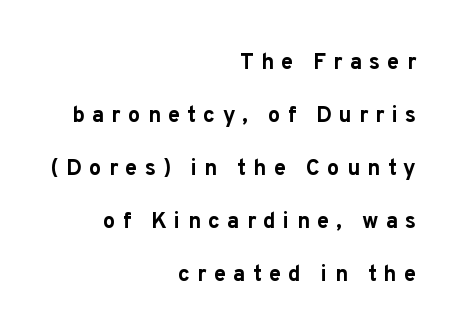
The image shows 22 px bold type, upright; set right-aligned, loose line spacing (2.41x), unusually wide letter spacing (+0.33 em), not underlined.
